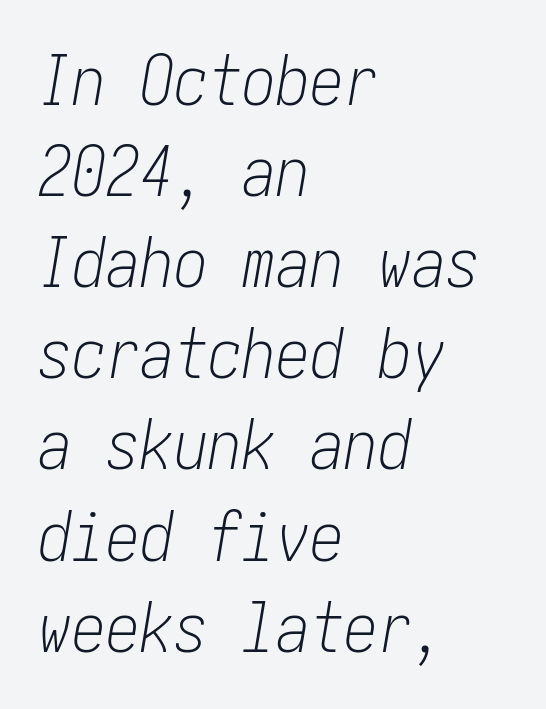
Is the stroke heavy? The answer is a plain regular-or-lighter. Default kerning and tracking; the words read as compact shapes. Slant detected: the letters are inclined. In terms of leading, this rendering sits right in the middle. Line starts are locked; line ends wander.
